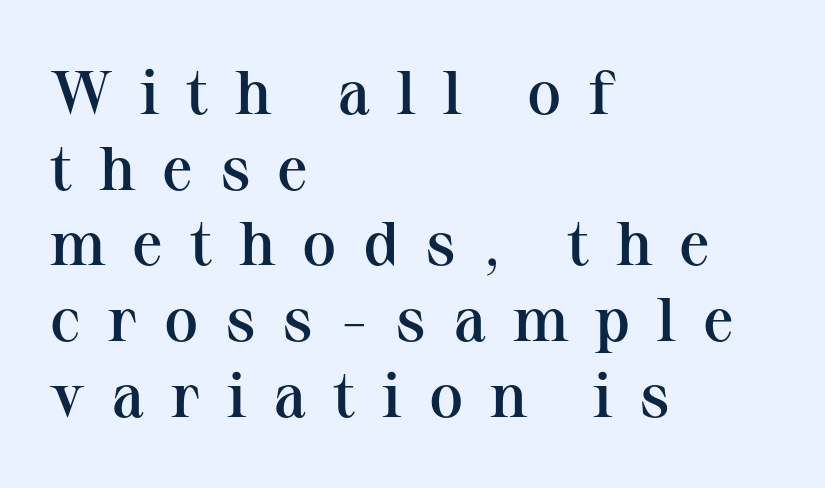
The image shows 62 px semibold serif type, upright; set left-aligned, line spacing 1.22x, unusually wide letter spacing (+0.43 em), not underlined; medium stroke contrast and a medium x-height.
